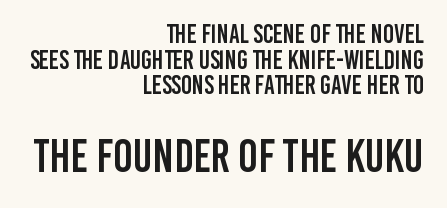
{"serif": "no", "italic": "no", "width": "condensed", "stroke_contrast": "low", "x_height": "large", "monospaced": "no", "underline": "no", "align": "right", "line_spacing": "tight", "line_spacing_ratio": 0.99, "letter_spacing": "normal", "letter_spacing_em": 0.0, "larger_block": "second", "size_ratio": 1.77, "glyph_px": 46}
